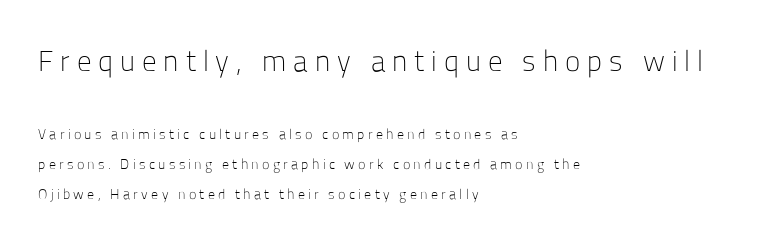
{"serif": "no", "italic": "no", "bold": "no", "weight": "light", "width": "normal", "stroke_contrast": "low", "x_height": "medium", "monospaced": "no", "underline": "no", "align": "left", "line_spacing": "loose", "line_spacing_ratio": 2.14, "letter_spacing": "wide", "letter_spacing_em": 0.24, "larger_block": "first", "size_ratio": 2.07, "glyph_px": 29}
